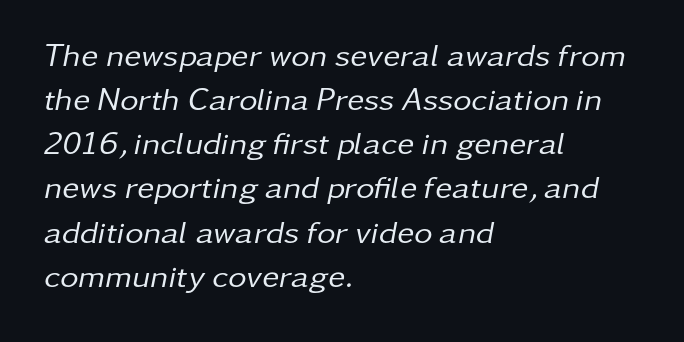
Q: Is the text bold? A: No.
Q: Is the text italic (slanted)? A: Yes, it leans right by about 11 degrees.
Q: Is the text underlined? A: No.
Q: How is the paragraph aligned? A: Left-aligned.
Q: Is the spacing between letters normal or unusually wide? A: Normal.
Q: Is the spacing between lines tight, normal or loose? A: Normal.
Q: Width (condensed, normal, or wide)? A: Normal.
Q: Stroke contrast? A: Low.
Q: x-height? A: Medium.
Q: Monospaced? A: No.
